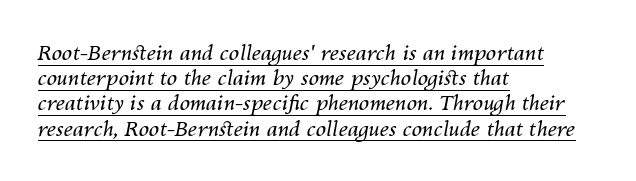
The image shows 21 px text type, italic (leaning right); set left-aligned, line spacing 1.2x, normal letter spacing, underlined.
